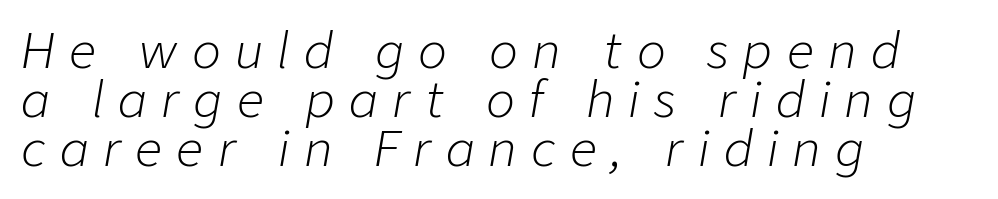
Q: Is the text bold? A: No.
Q: Is the text italic (slanted)? A: Yes, it leans right by about 9 degrees.
Q: Is the text underlined? A: No.
Q: How is the paragraph aligned? A: Left-aligned.
Q: Is the spacing between letters normal or unusually wide? A: Unusually wide.
Q: Is the spacing between lines tight, normal or loose? A: Tight.
Q: Width (condensed, normal, or wide)? A: Normal.
Q: Stroke contrast? A: Low.
Q: x-height? A: Medium.
Q: Monospaced? A: No.
